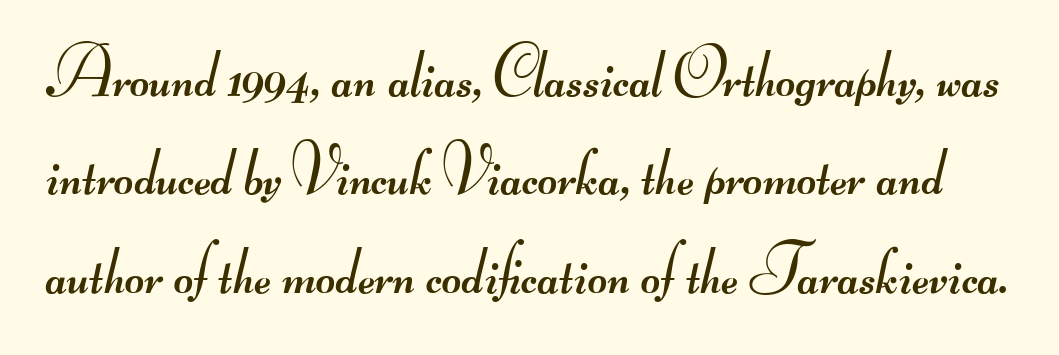
Q: Is the text bold? A: No.
Q: Is the typeface a serif or a sans-serif typeface? A: Sans-serif.
Q: Is the text underlined? A: No.
Q: Is the spacing between letters normal or unusually wide? A: Normal.
Q: Is the spacing between lines tight, normal or loose? A: Normal.
Q: Width (condensed, normal, or wide)? A: Wide.
Q: Stroke contrast? A: Medium.
Q: Monospaced? A: No.
